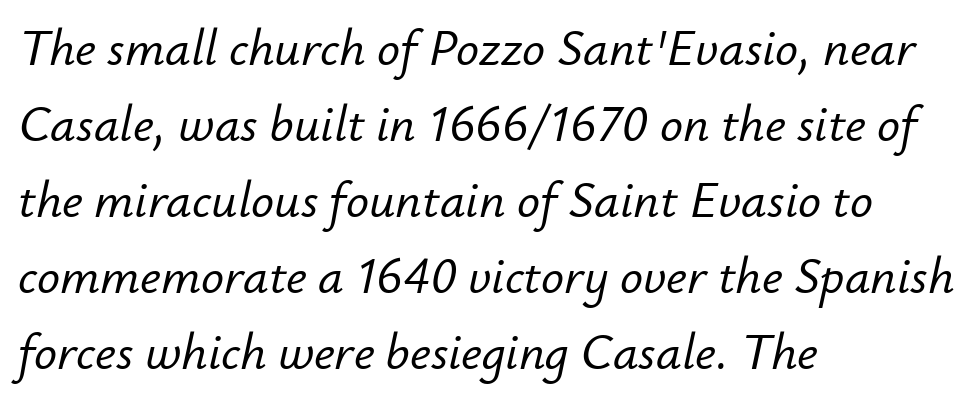
{"italic": "yes", "lean": "right", "slant_degrees": 12, "width": "normal", "stroke_contrast": "low", "x_height": "small", "monospaced": "no", "underline": "no", "align": "left", "line_spacing": "normal", "line_spacing_ratio": 1.49, "letter_spacing": "normal", "letter_spacing_em": 0.0, "glyph_px": 51}
